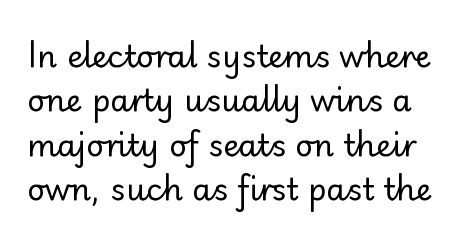
{"serif": "no", "italic": "no", "bold": "no", "weight": "regular", "width": "normal", "stroke_contrast": "low", "x_height": "small", "monospaced": "no", "underline": "no", "line_spacing": "normal", "line_spacing_ratio": 1.43, "letter_spacing": "normal", "letter_spacing_em": 0.0, "glyph_px": 31}
